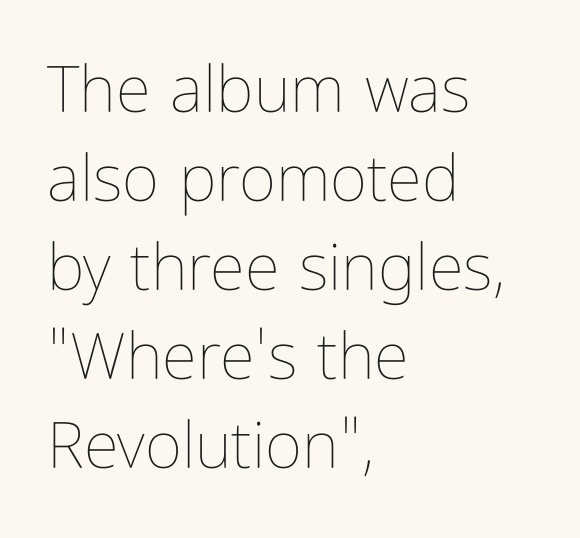
{"italic": "no", "bold": "no", "weight": "thin", "width": "condensed", "stroke_contrast": "low", "x_height": "medium", "monospaced": "no", "underline": "no", "align": "left", "line_spacing": "normal", "line_spacing_ratio": 1.39, "letter_spacing": "normal", "letter_spacing_em": 0.0, "glyph_px": 64}
